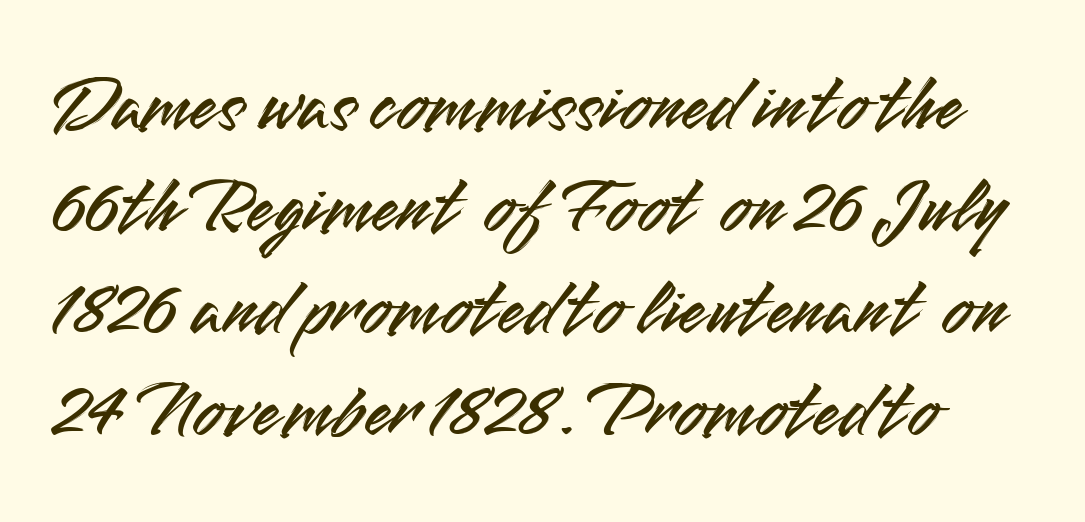
The area under the type is left untouched. The tracking reads as untouched default to a designer's eye. No feet cap the strokes, marking this as sans-serif type. How would I describe the line gaps? Plain and ordinary.
